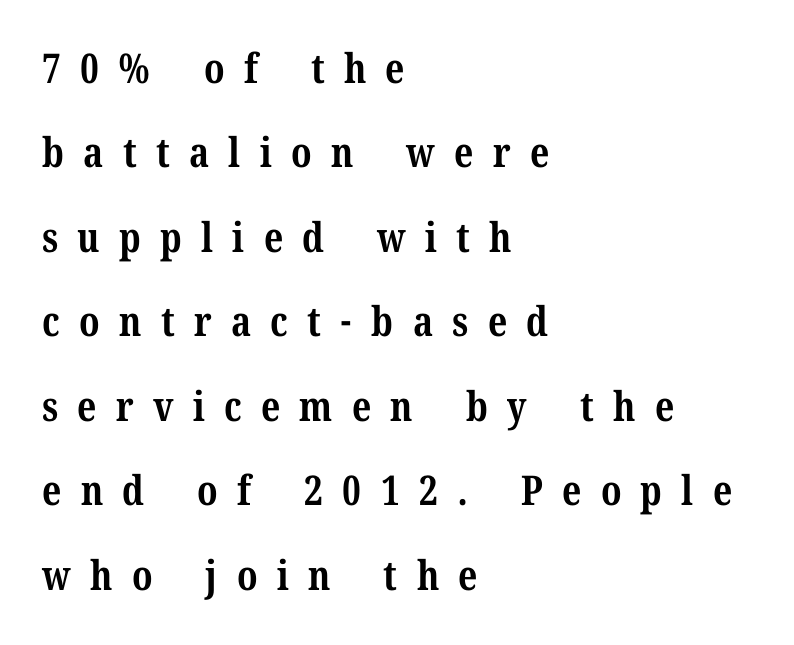
Q: Is the text bold? A: Yes.
Q: Is the text italic (slanted)? A: No, it is upright.
Q: Is the typeface a serif or a sans-serif typeface? A: Serif.
Q: Is the text underlined? A: No.
Q: How is the paragraph aligned? A: Left-aligned.
Q: Is the spacing between letters normal or unusually wide? A: Unusually wide.
Q: Is the spacing between lines tight, normal or loose? A: Loose.
Q: Width (condensed, normal, or wide)? A: Normal.
Q: Stroke contrast? A: Medium.
Q: x-height? A: Medium.
Q: Monospaced? A: No.
